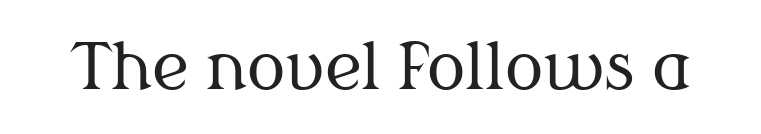
Rule under the text: the space is simply empty. Serif or sans? Serif — the stroke terminals have little feet. Note the varied advance widths — an 'i' is clearly narrower than an 'm'. Stems and bowls with no extra thickness — not bold.
